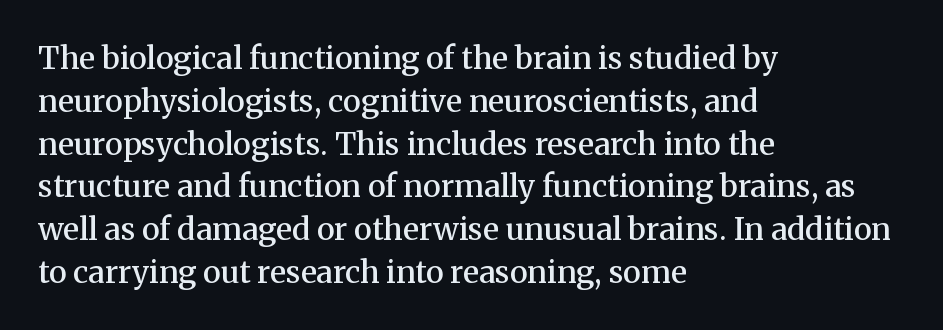
Q: Is the text bold? A: Semi-bold.
Q: Is the text italic (slanted)? A: No, it is upright.
Q: Is the typeface a serif or a sans-serif typeface? A: Serif.
Q: Is the text underlined? A: No.
Q: How is the paragraph aligned? A: Left-aligned.
Q: Is the spacing between letters normal or unusually wide? A: Normal.
Q: Is the spacing between lines tight, normal or loose? A: Normal.
Q: Width (condensed, normal, or wide)? A: Normal.
Q: Stroke contrast? A: Medium.
Q: x-height? A: Medium.
Q: Monospaced? A: No.
